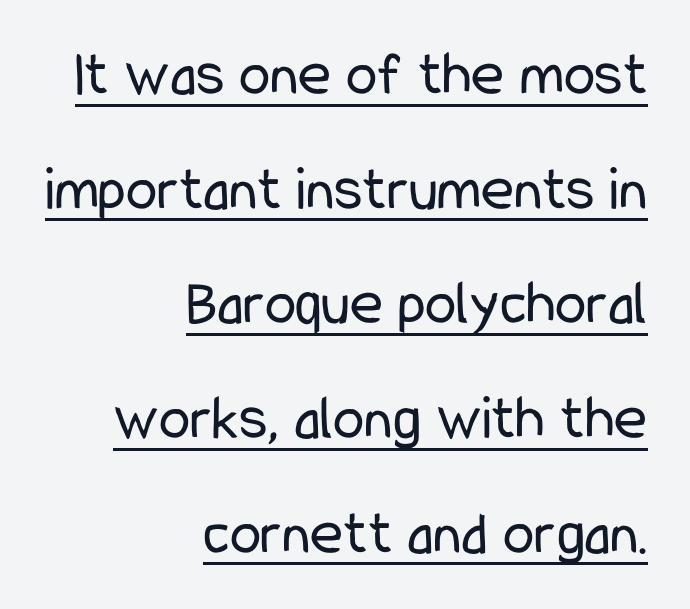
The weight would be labelled regular, book, light, or lighter still. Descenders here cross a horizontal rule under the line. Varying glyph widths throughout — classic text-font behaviour. Teacher's note: observe the even right margin — that is flush-right alignment. The letterforms sit shoulder to shoulder at normal distance. Nothing sits at the stroke ends, so this counts as sans-serif.
